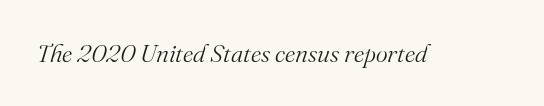
The image shows 25 px text type, italic (leaning right); set normal letter spacing, not underlined.
